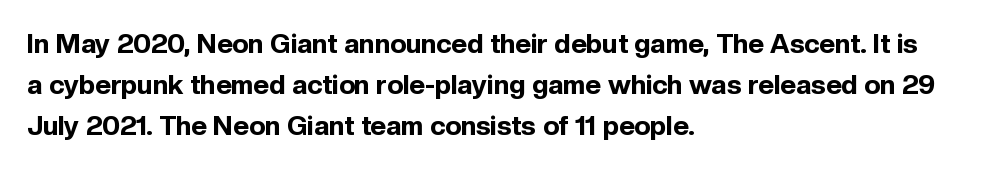
The image shows 27 px bold type, upright; set left-aligned, normal line spacing (1.52x), normal letter spacing, not underlined.
